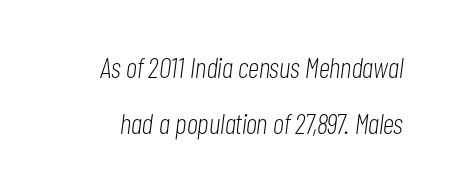
The image shows 29 px light, condensed type, italic (leaning right); set loose line spacing (1.92x), normal letter spacing, not underlined; low stroke contrast and a medium x-height.
